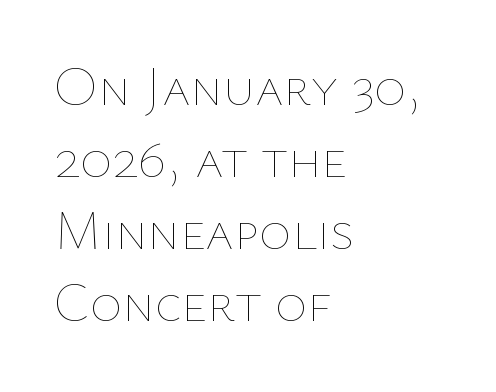
{"italic": "no", "bold": "no", "weight": "thin", "width": "normal", "stroke_contrast": "low", "x_height": "medium", "monospaced": "no", "underline": "no", "align": "left", "line_spacing": "normal", "line_spacing_ratio": 1.31, "letter_spacing": "normal", "letter_spacing_em": 0.0, "glyph_px": 55}
